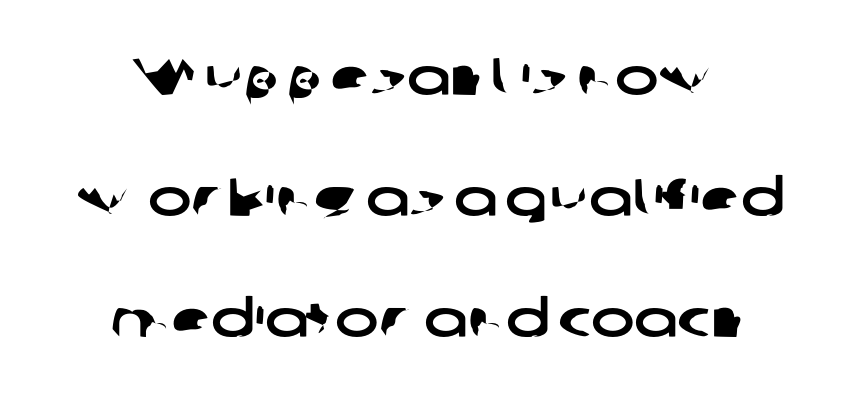
The image shows 52 px wide sans-serif type; set loose line spacing (2.33x), normal letter spacing, not underlined; low stroke contrast and a medium x-height.
